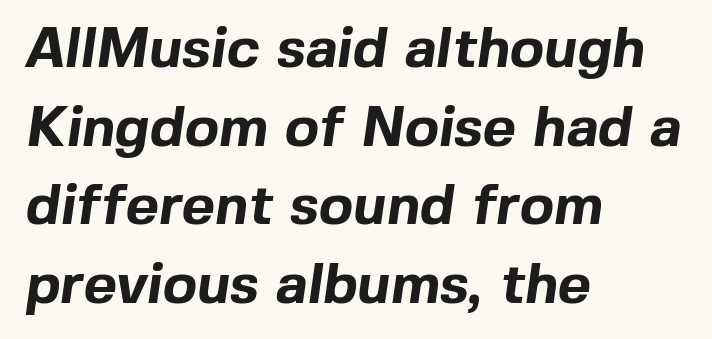
Does extra space separate the letters? No, they use regular spacing. The face used here is a sans, in the tradition of grotesques and geometrics. Caption: multi-line text, flush left, ragged right. The passage shown is not underscored anywhere. Weight: bold.
